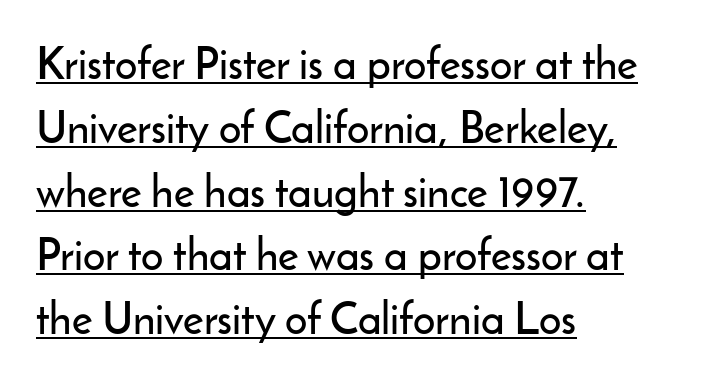
Q: Is the text italic (slanted)? A: No, it is upright.
Q: Is the typeface a serif or a sans-serif typeface? A: Sans-serif.
Q: Is the text underlined? A: Yes.
Q: How is the paragraph aligned? A: Left-aligned.
Q: Is the spacing between letters normal or unusually wide? A: Normal.
Q: Is the spacing between lines tight, normal or loose? A: Normal.
Q: Width (condensed, normal, or wide)? A: Normal.
Q: Stroke contrast? A: Low.
Q: x-height? A: Small.
Q: Monospaced? A: No.
